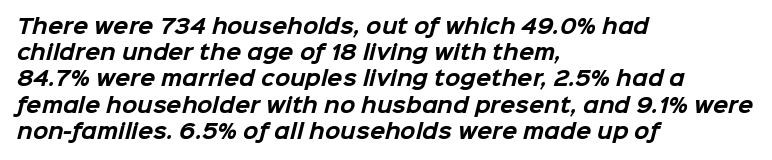
The image shows 20 px bold type; set left-aligned, normal line spacing (1.31x), normal letter spacing, not underlined.
